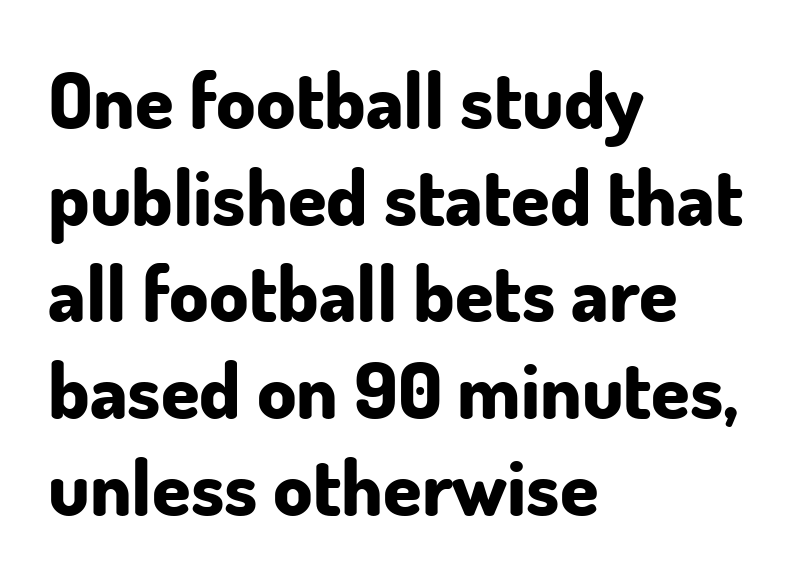
Unlike a traditional serif, this face leaves its strokes unadorned. This sample uses plain, unmodified letter spacing. Italic? Not at all — the glyphs are vertical. Unmarked baselines from the first word to the last.
